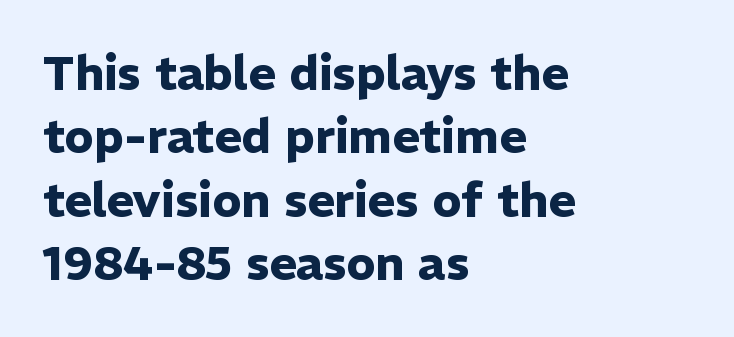
Q: Is the text bold? A: Yes.
Q: Is the text italic (slanted)? A: No, it is upright.
Q: Is the typeface a serif or a sans-serif typeface? A: Sans-serif.
Q: Is the text underlined? A: No.
Q: How is the paragraph aligned? A: Left-aligned.
Q: Is the spacing between letters normal or unusually wide? A: Normal.
Q: Is the spacing between lines tight, normal or loose? A: Normal.
Q: Width (condensed, normal, or wide)? A: Normal.
Q: Stroke contrast? A: Low.
Q: x-height? A: Medium.
Q: Monospaced? A: No.
